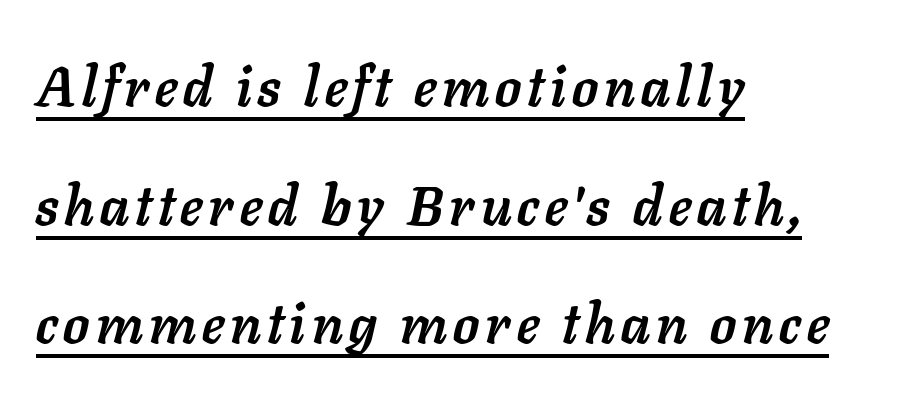
The image shows 56 px semibold type, italic (leaning right); set left-aligned, loose line spacing (2.12x), underlined; low stroke contrast and a medium x-height.
